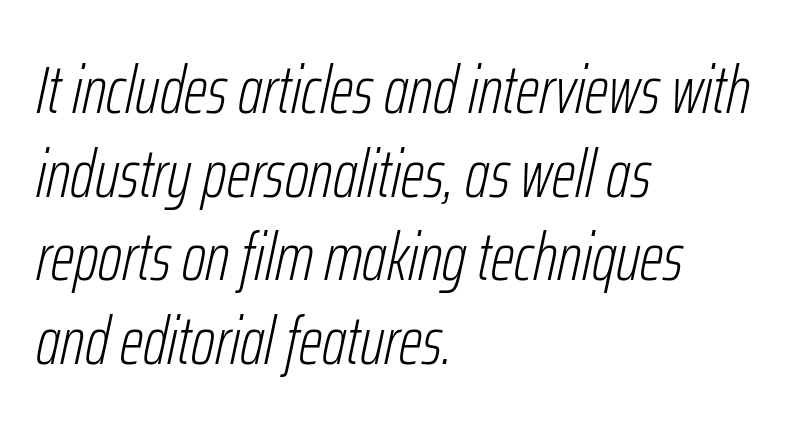
{"italic": "yes", "lean": "right", "slant_degrees": 12, "bold": "no", "weight": "light", "width": "condensed", "stroke_contrast": "low", "x_height": "medium", "monospaced": "no", "underline": "no", "align": "left", "line_spacing": "normal", "line_spacing_ratio": 1.25, "letter_spacing": "normal", "letter_spacing_em": 0.0, "glyph_px": 67}
